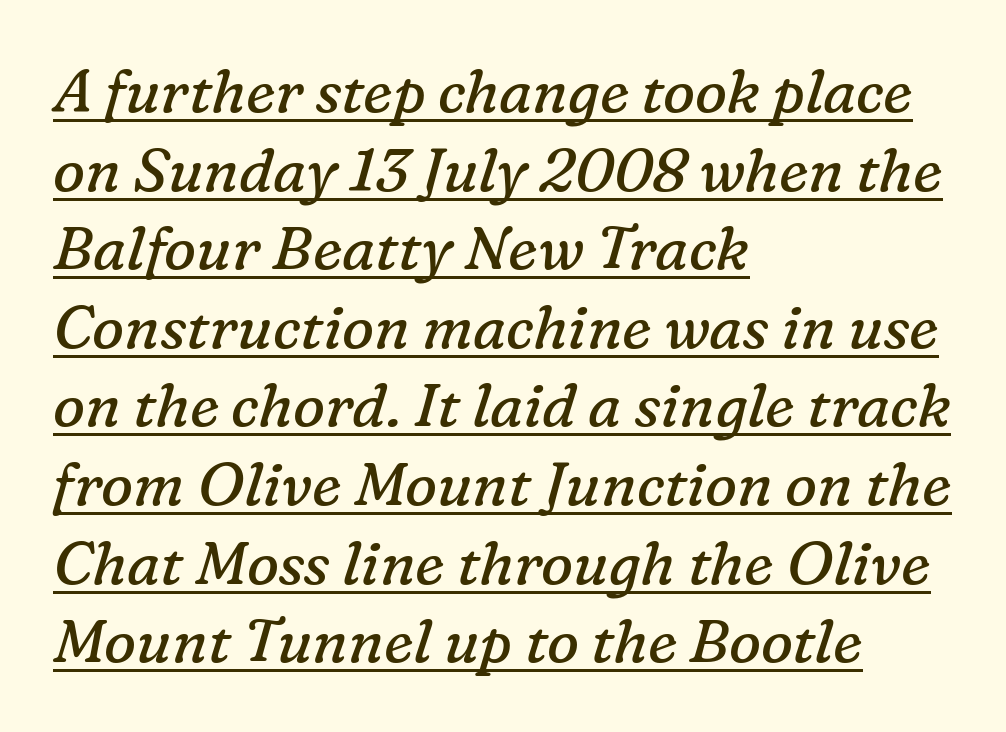
The image shows 60 px regular-weight serif type, italic (leaning right); set left-aligned, normal line spacing (1.31x), normal letter spacing, underlined; low stroke contrast and a medium x-height.
